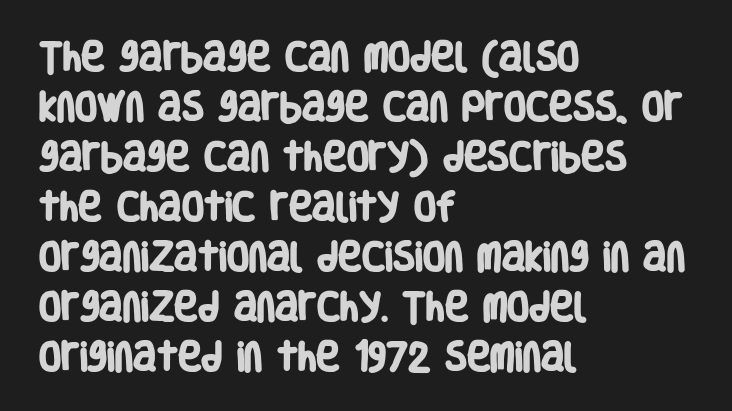
{"serif": "no", "bold": "yes", "weight": "heavy", "width": "condensed", "stroke_contrast": "low", "x_height": "large", "monospaced": "no", "underline": "no", "align": "left", "line_spacing": "normal", "line_spacing_ratio": 1.56, "letter_spacing": "normal", "letter_spacing_em": 0.0, "glyph_px": 32}
